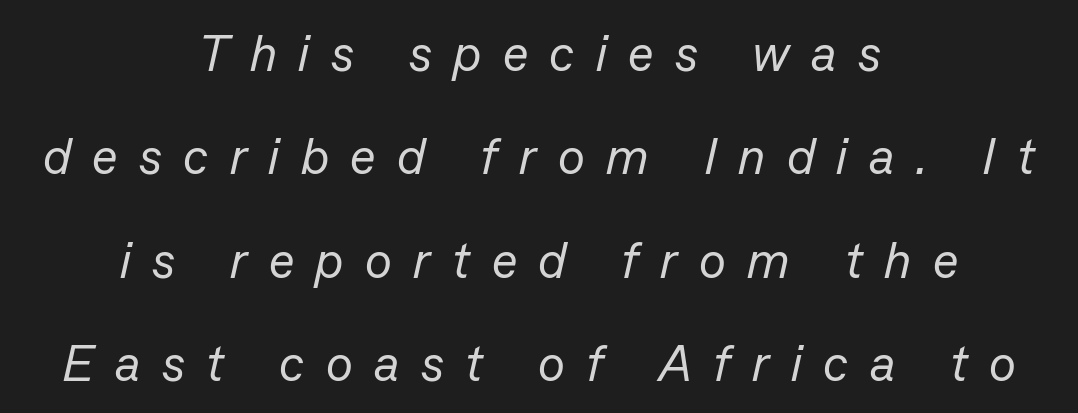
The image shows 50 px regular-weight type, italic (leaning right); set centered, loose line spacing (2.07x), unusually wide letter spacing (+0.43 em), not underlined; low stroke contrast and a medium x-height.
